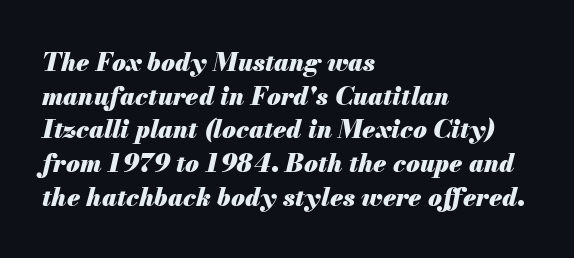
Q: Is the text bold? A: Yes.
Q: Is the text italic (slanted)? A: Yes, it leans right by about 13 degrees.
Q: Is the text underlined? A: No.
Q: How is the paragraph aligned? A: Left-aligned.
Q: Is the spacing between letters normal or unusually wide? A: Normal.
Q: Is the spacing between lines tight, normal or loose? A: Normal.
